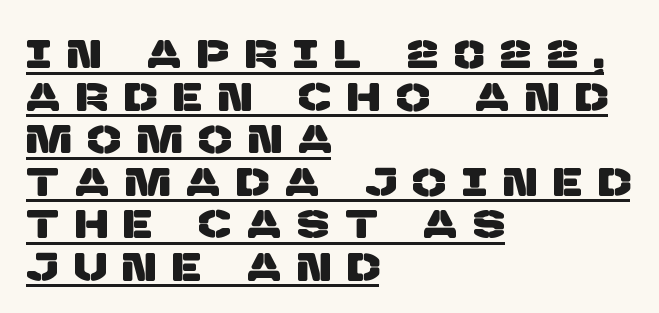
{"serif": "no", "width": "normal", "stroke_contrast": "low", "x_height": "large", "monospaced": "no", "underline": "yes", "align": "left", "line_spacing": "tight", "line_spacing_ratio": 1.09, "letter_spacing": "wide", "letter_spacing_em": 0.44, "glyph_px": 39}
